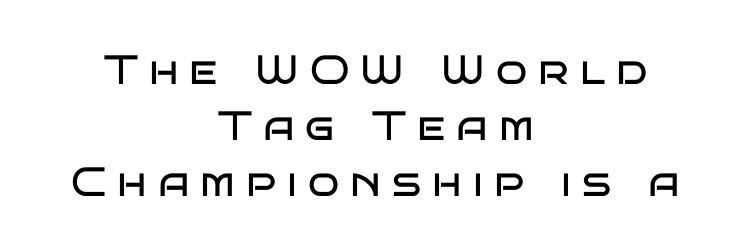
{"serif": "no", "italic": "no", "bold": "no", "weight": "regular", "width": "wide", "stroke_contrast": "low", "x_height": "large", "monospaced": "no", "underline": "no", "align": "center", "line_spacing": "normal", "line_spacing_ratio": 1.36, "letter_spacing": "wide", "letter_spacing_em": 0.27, "glyph_px": 41}
